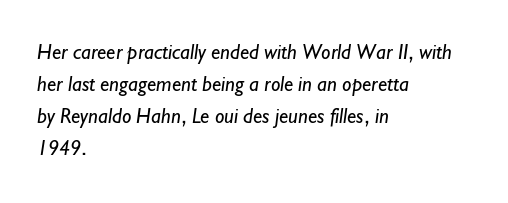
The image shows 21 px text type; set left-aligned, normal line spacing (1.52x), normal letter spacing, not underlined.
